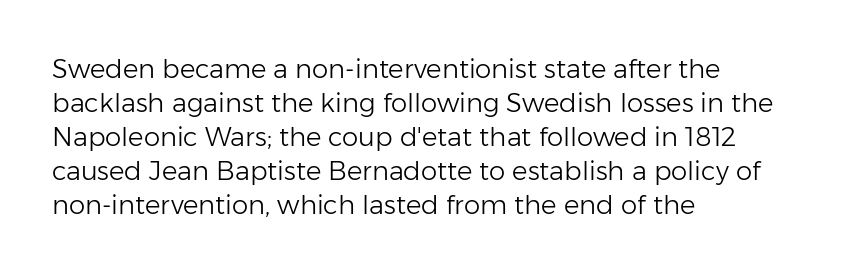
Q: Is the text bold? A: No.
Q: Is the text italic (slanted)? A: No, it is upright.
Q: Is the text underlined? A: No.
Q: How is the paragraph aligned? A: Left-aligned.
Q: Is the spacing between letters normal or unusually wide? A: Normal.
Q: Is the spacing between lines tight, normal or loose? A: Normal.
